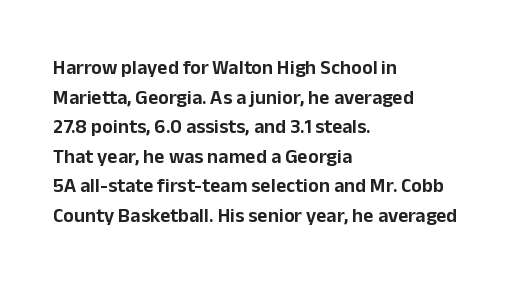
The words here are not underlined. Compared with typical paragraphs, the rows here are spaced about the same. Leftover space on each line is placed entirely after the last word. Students, note that the glyphs here touch the page at normal intervals. Italic: no, the glyphs are upright roman.
